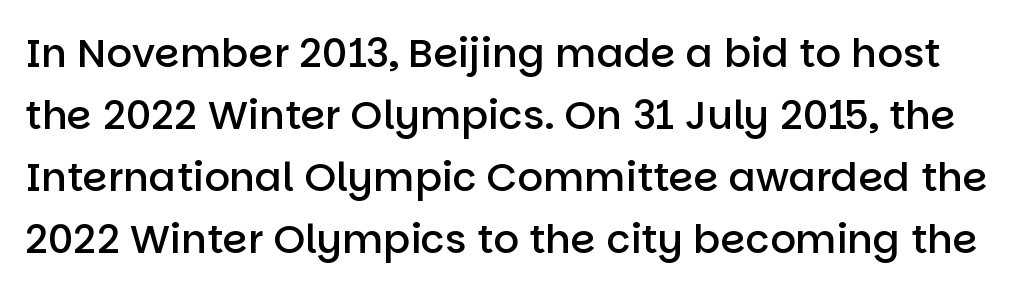
The image shows 40 px semibold sans-serif type, upright; set normal line spacing (1.55x), normal letter spacing, not underlined; low stroke contrast and a large x-height.
